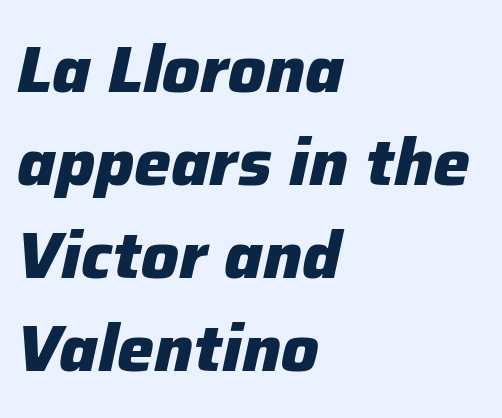
The text block is weighted toward the left margin, trailing off unevenly rightward. The passage shown is typed in a proportional face where columns would drift. A full-strength bold gives these letters their thick strokes. The passage shown leans; its letterforms are oblique. The letterforms sit shoulder to shoulder at normal distance. The rows are spaced the way most documents space them.
